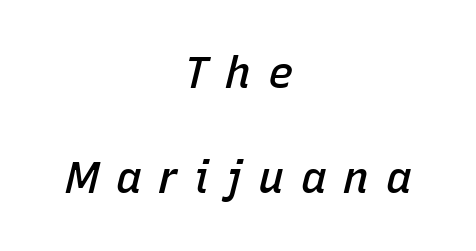
Q: Is the text bold? A: Semi-bold.
Q: Is the text italic (slanted)? A: Yes, it leans right by about 15 degrees.
Q: Is the text underlined? A: No.
Q: How is the paragraph aligned? A: Centered.
Q: Is the spacing between letters normal or unusually wide? A: Unusually wide.
Q: Is the spacing between lines tight, normal or loose? A: Loose.
Q: Width (condensed, normal, or wide)? A: Normal.
Q: Stroke contrast? A: Low.
Q: x-height? A: Medium.
Q: Monospaced? A: No.
